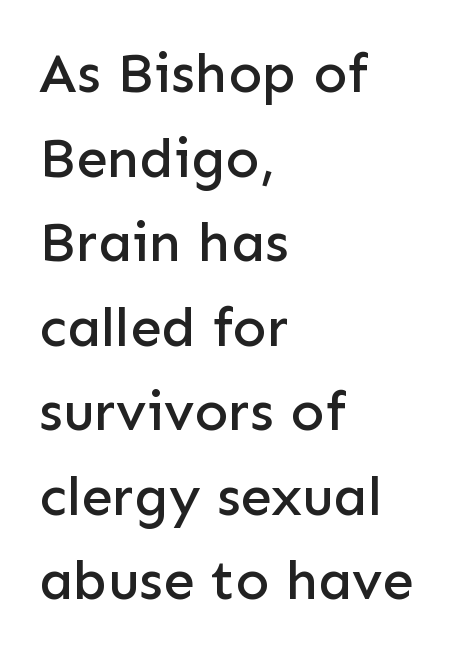
The lines sit at an ordinary, default distance from one another. The lettering holds an erect, upright posture throughout. Underlining? Definitely not there. Line beginnings align vertically; line endings do not. This rendering leaves character spacing at its baseline value. Serif or sans? Sans — the stroke terminals are bare.
